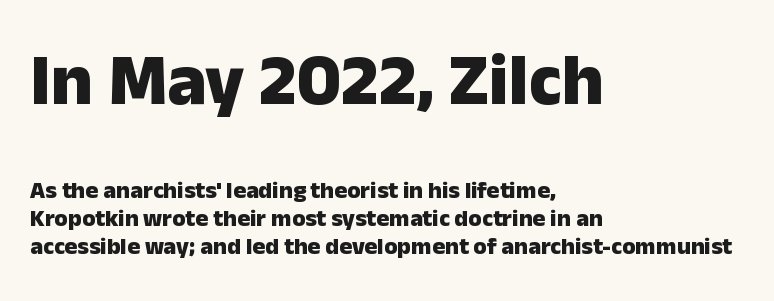
The image shows 73 px heavy sans-serif type, upright; set left-aligned, line spacing 1.16x, normal letter spacing, not underlined; the first (top) block is 3.04x larger; low stroke contrast and a medium x-height.
